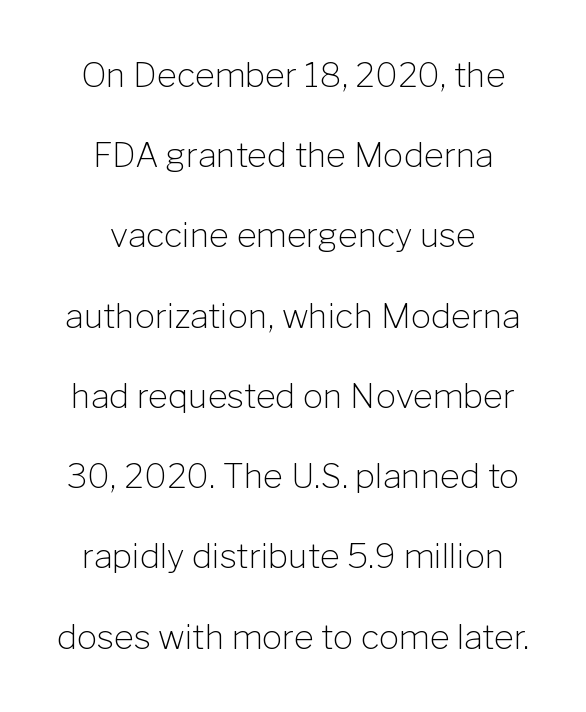
Examine the stroke ends and you'll find no serifs. In terms of letterspacing, this is plain default setting. The paragraph shown floats in the horizontal middle. You could not count columns in this text — the font is proportionally spaced. Honestly, there is no underline to notice here at all. When letters stand straight like this, we call the style roman or upright.
